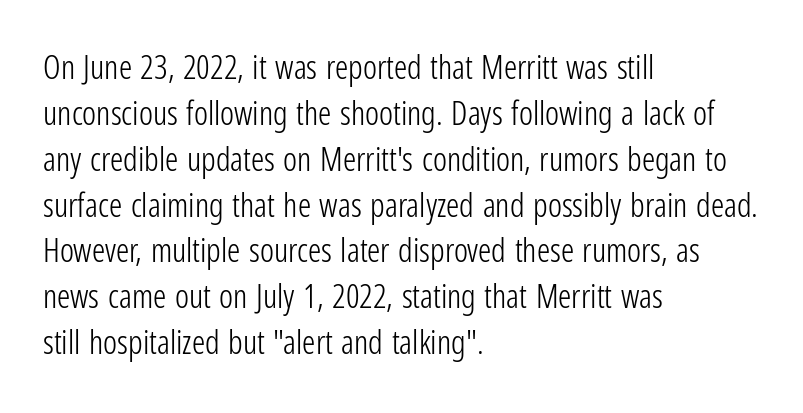
{"serif": "no", "italic": "no", "bold": "no", "weight": "light", "width": "condensed", "stroke_contrast": "low", "x_height": "medium", "monospaced": "no", "underline": "no", "align": "left", "line_spacing": "normal", "line_spacing_ratio": 1.39, "letter_spacing": "normal", "letter_spacing_em": 0.0, "glyph_px": 33}
